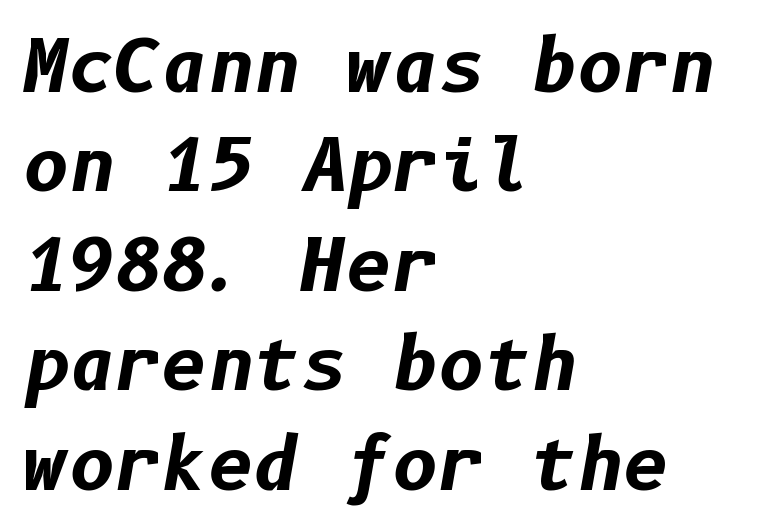
The image shows 71 px bold type, italic (leaning right); set left-aligned, normal line spacing (1.4x), normal letter spacing, not underlined; low stroke contrast and a medium x-height.
